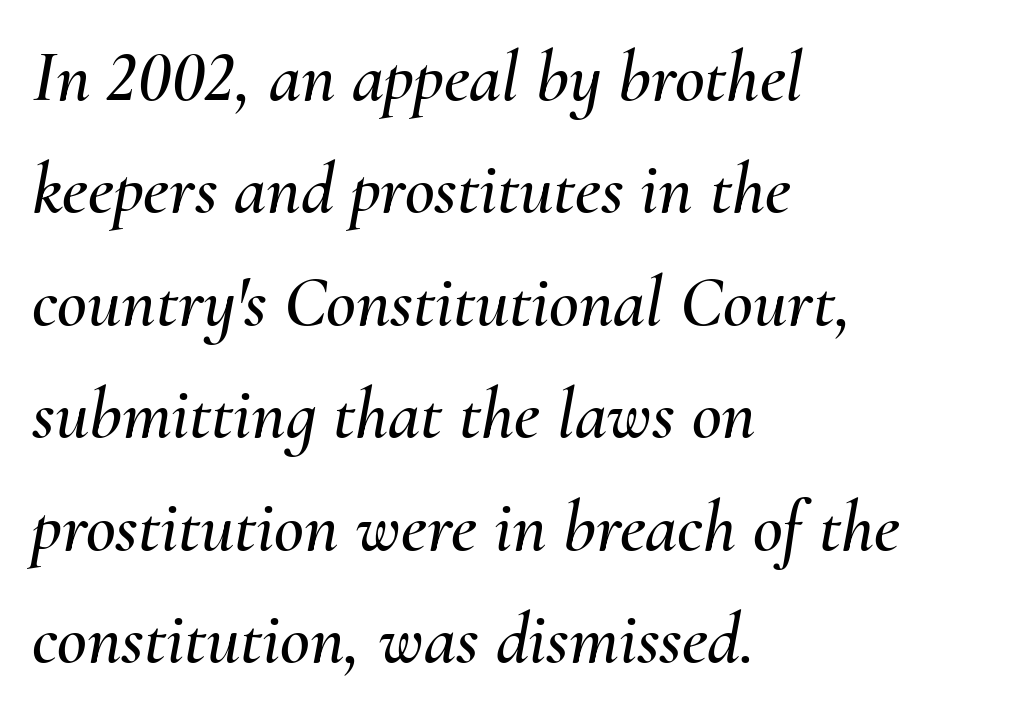
{"italic": "yes", "lean": "right", "slant_degrees": 10, "width": "normal", "stroke_contrast": "medium", "x_height": "small", "monospaced": "no", "underline": "no", "align": "left", "line_spacing": "normal", "line_spacing_ratio": 1.54, "letter_spacing": "normal", "letter_spacing_em": 0.0, "glyph_px": 73}
